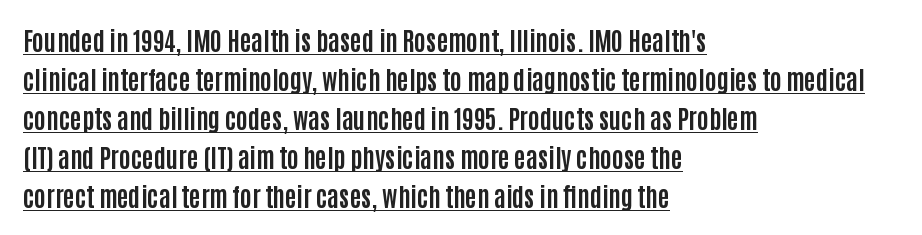
The image shows 25 px bold type, upright; set left-aligned, normal line spacing (1.56x), normal letter spacing, underlined.
